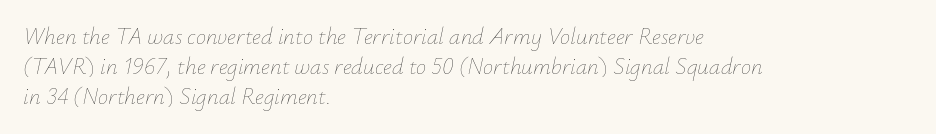
The typesetting does not lean heavy: it is not bold. The string is rendered with underlining switched off. Leading matches the norm, producing a regular column. One-word summary of the alignment: left. Tracking here is standard; glyphs follow each other at the usual distance.
